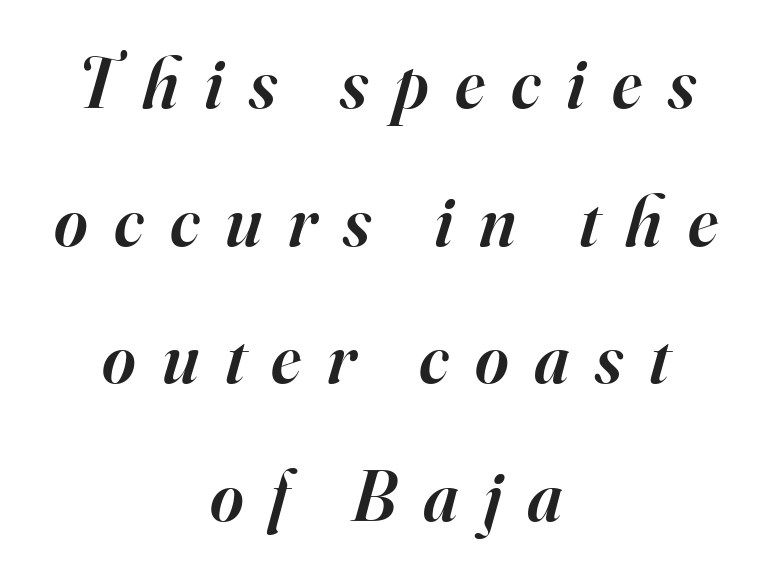
Is the block centered? Yes — each line is placed symmetrically about the middle. Notice how the stems are inclined rather than vertical — that's the hallmark of italics. What kind of face is this? One with serifs. Here the designer chose a conventional face with non-uniform glyph widths. One glance says open: line gaps are wider than usual. Slightly chunky letters — semibold, I'd say, not full bold.
